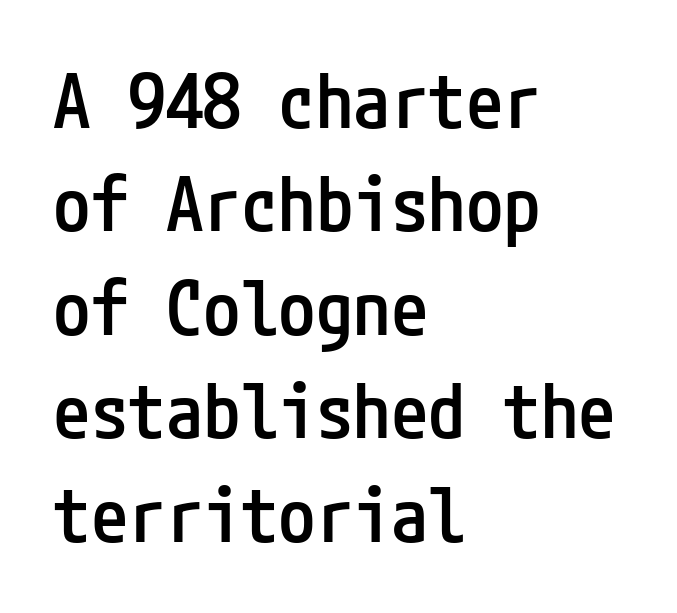
Q: Is the text bold? A: Semi-bold.
Q: Is the text italic (slanted)? A: No, it is upright.
Q: Is the typeface a serif or a sans-serif typeface? A: Sans-serif.
Q: Is the text underlined? A: No.
Q: How is the paragraph aligned? A: Left-aligned.
Q: Is the spacing between letters normal or unusually wide? A: Normal.
Q: Is the spacing between lines tight, normal or loose? A: Normal.
Q: Width (condensed, normal, or wide)? A: Condensed.
Q: Stroke contrast? A: Low.
Q: x-height? A: Medium.
